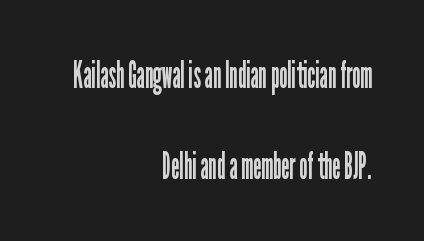
The image shows 37 px regular-weight, condensed sans-serif type, upright; set right-aligned, loose line spacing (2.46x), normal letter spacing, not underlined; low stroke contrast and a medium x-height.
